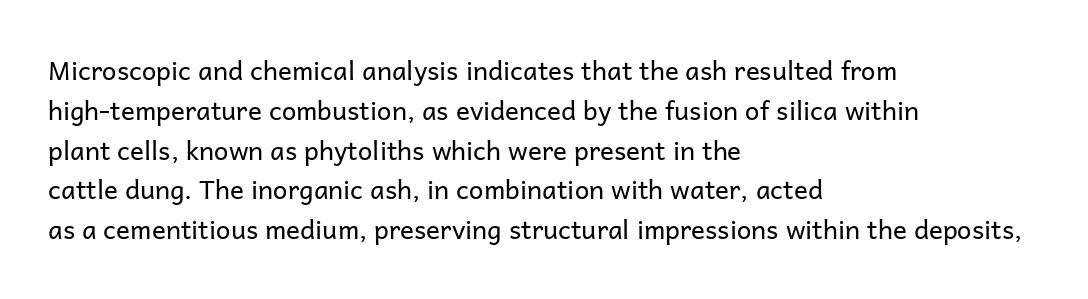
Q: Is the text bold? A: No.
Q: Is the text italic (slanted)? A: No, it is upright.
Q: Is the text underlined? A: No.
Q: How is the paragraph aligned? A: Left-aligned.
Q: Is the spacing between letters normal or unusually wide? A: Normal.
Q: Is the spacing between lines tight, normal or loose? A: Normal.
